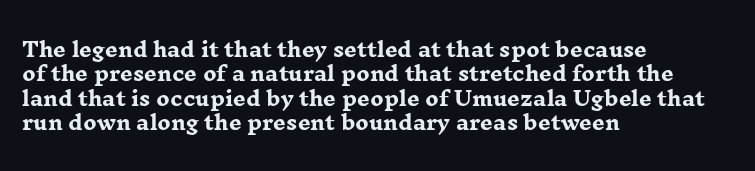
{"italic": "no", "bold": "yes", "underline": "no", "align": "left", "line_spacing_ratio": 1.22, "letter_spacing": "normal", "letter_spacing_em": 0.0, "glyph_px": 20}
